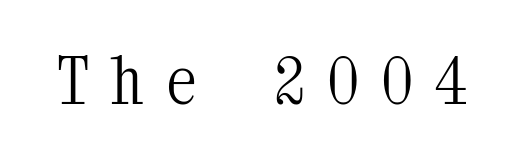
Q: Is the text bold? A: No.
Q: Is the text italic (slanted)? A: No, it is upright.
Q: Is the typeface a serif or a sans-serif typeface? A: Serif.
Q: Is the text underlined? A: No.
Q: Is the spacing between letters normal or unusually wide? A: Unusually wide.
Q: Width (condensed, normal, or wide)? A: Condensed.
Q: Stroke contrast? A: Medium.
Q: x-height? A: Medium.
Q: Monospaced? A: Yes.
